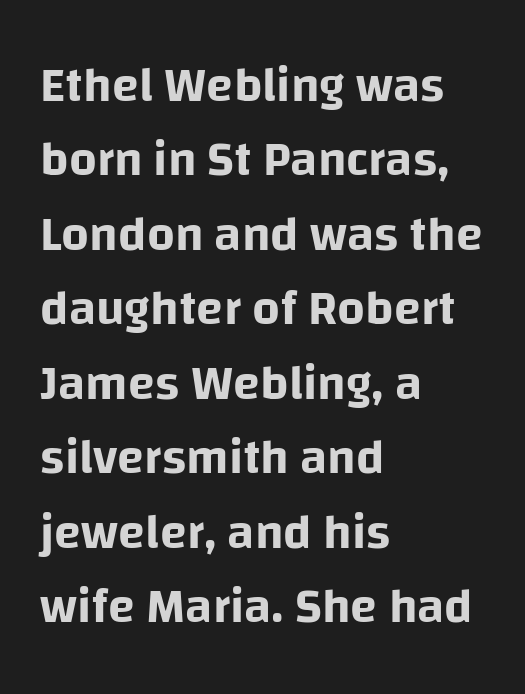
Q: Is the text italic (slanted)? A: No, it is upright.
Q: Is the typeface a serif or a sans-serif typeface? A: Sans-serif.
Q: Is the text underlined? A: No.
Q: How is the paragraph aligned? A: Left-aligned.
Q: Is the spacing between letters normal or unusually wide? A: Normal.
Q: Is the spacing between lines tight, normal or loose? A: Normal.
Q: Width (condensed, normal, or wide)? A: Normal.
Q: Stroke contrast? A: Low.
Q: x-height? A: Large.
Q: Monospaced? A: No.
